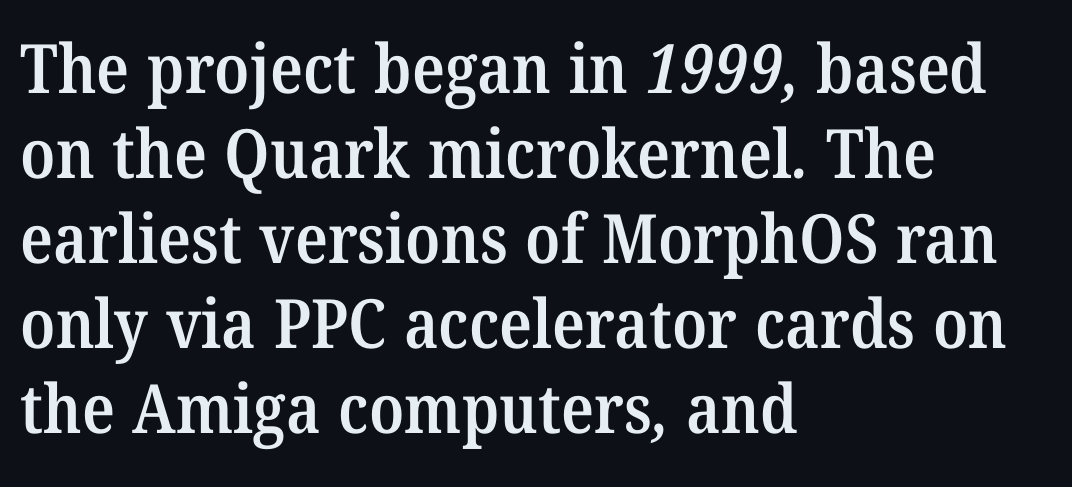
{"serif": "yes", "bold": "semi", "weight": "semibold", "width": "normal", "stroke_contrast": "medium", "x_height": "medium", "monospaced": "no", "underline": "no", "align": "left", "line_spacing": "normal", "line_spacing_ratio": 1.25, "letter_spacing": "normal", "letter_spacing_em": 0.0, "glyph_px": 68}
